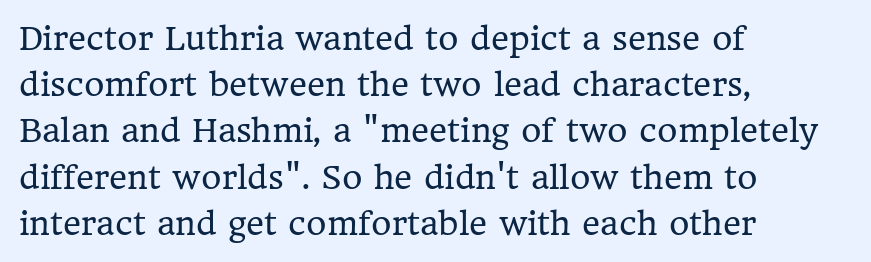
The image shows 31 px regular-weight serif type, upright; set left-aligned, normal line spacing (1.49x), normal letter spacing, not underlined; low stroke contrast and a medium x-height.
